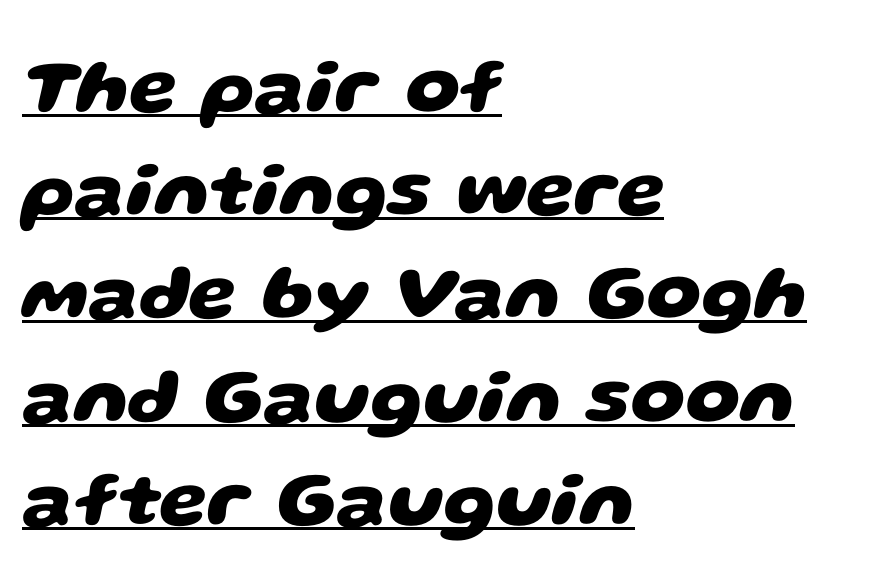
{"serif": "no", "bold": "yes", "weight": "heavy", "width": "wide", "stroke_contrast": "low", "x_height": "large", "monospaced": "no", "underline": "yes", "align": "left", "line_spacing": "normal", "line_spacing_ratio": 1.34, "letter_spacing": "normal", "letter_spacing_em": 0.0, "glyph_px": 77}
